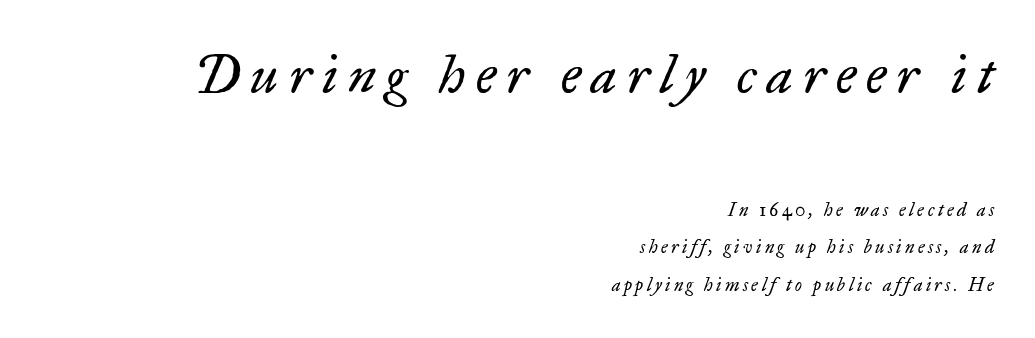
Heft: none added — not bold. Leading is clearly above the norm, producing a sparse column. Which of the two is more prominent by size? The first, at the top. The paragraph shown leans on its right margin. Here the designer chose a conventional face with non-uniform glyph widths. Italic? Definitely — the glyphs are oblique.
